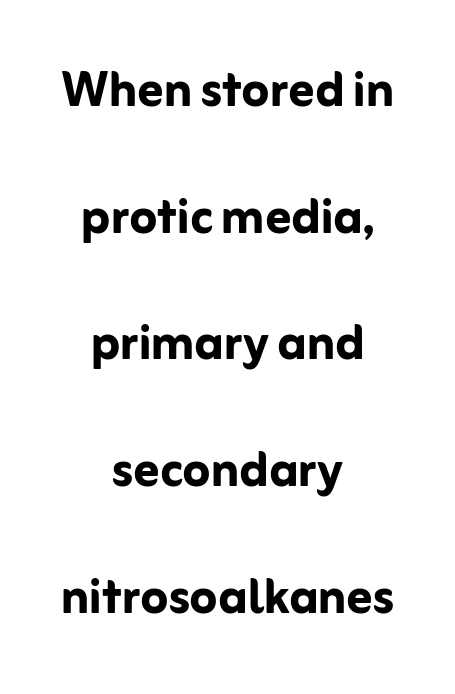
{"serif": "no", "italic": "no", "bold": "yes", "weight": "semibold", "width": "normal", "stroke_contrast": "low", "x_height": "medium", "monospaced": "no", "underline": "no", "align": "center", "line_spacing": "loose", "line_spacing_ratio": 2.01, "letter_spacing": "normal", "letter_spacing_em": 0.0, "glyph_px": 63}
